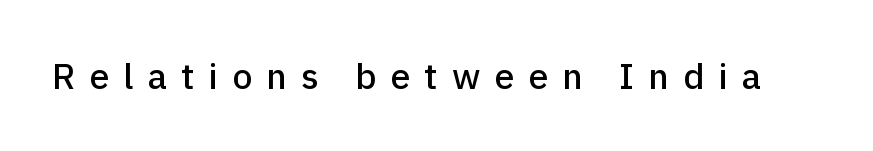
Q: Is the text italic (slanted)? A: No, it is upright.
Q: Is the typeface a serif or a sans-serif typeface? A: Sans-serif.
Q: Is the text underlined? A: No.
Q: Is the spacing between letters normal or unusually wide? A: Unusually wide.
Q: Width (condensed, normal, or wide)? A: Normal.
Q: Stroke contrast? A: Low.
Q: x-height? A: Medium.
Q: Monospaced? A: No.
